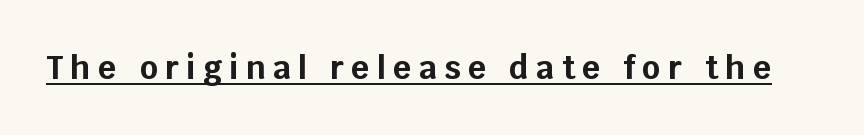
The image shows 32 px bold sans-serif type, upright; set unusually wide letter spacing (+0.23 em), underlined; low stroke contrast and a large x-height.
